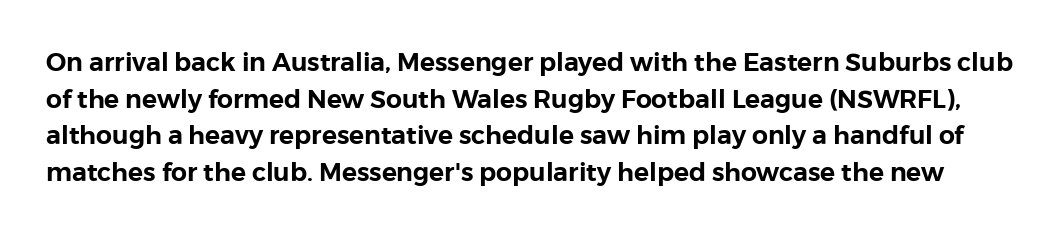
Q: Is the text italic (slanted)? A: No, it is upright.
Q: Is the text underlined? A: No.
Q: Is the spacing between letters normal or unusually wide? A: Normal.
Q: Is the spacing between lines tight, normal or loose? A: Normal.
